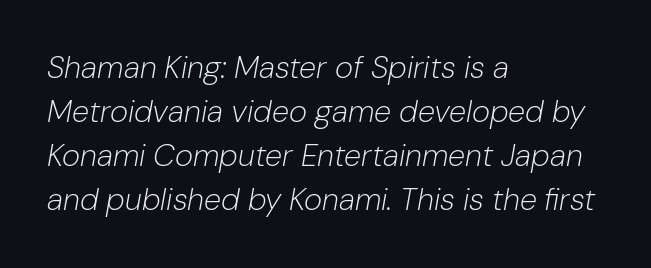
The letters look calm and open, with moderate or lighter stems. Letter spacing: default. Is the type slanted? Yes — the strokes lean at a clear angle. This block has exactly the height ordinary leading produces.
